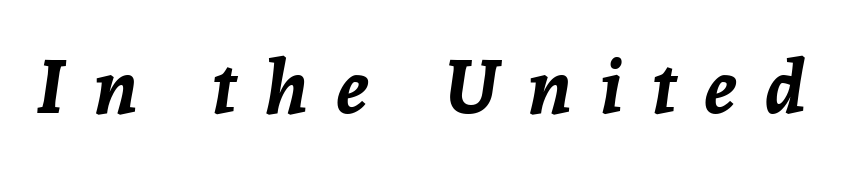
Caption: expanded tracking, letters set apart. Posture: slanted. Thick stems and heavy bowls — unmistakably bold. The passage shown is typed in a proportional face where columns would drift. The gap between lines stays unmarked.
